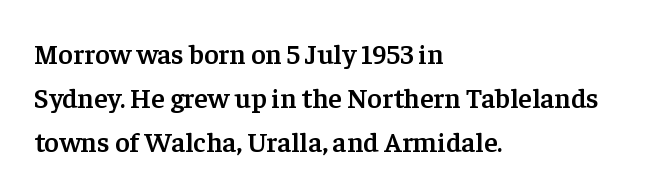
Q: Is the text bold? A: Semi-bold.
Q: Is the text italic (slanted)? A: No, it is upright.
Q: Is the typeface a serif or a sans-serif typeface? A: Serif.
Q: Is the text underlined? A: No.
Q: How is the paragraph aligned? A: Left-aligned.
Q: Is the spacing between letters normal or unusually wide? A: Normal.
Q: Is the spacing between lines tight, normal or loose? A: Normal.
Q: Width (condensed, normal, or wide)? A: Normal.
Q: Stroke contrast? A: Low.
Q: x-height? A: Medium.
Q: Monospaced? A: No.
